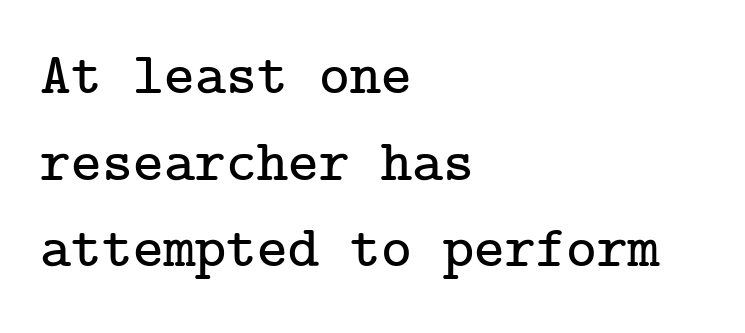
The image shows 59 px serif type, upright; set left-aligned, normal line spacing (1.47x), normal letter spacing, not underlined; low stroke contrast and a medium x-height.
